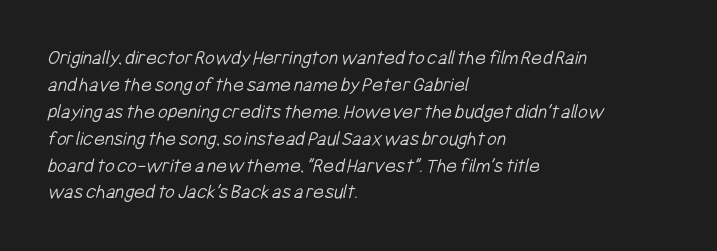
The image shows 21 px text type; set left-aligned, normal line spacing (1.28x), normal letter spacing, not underlined.
